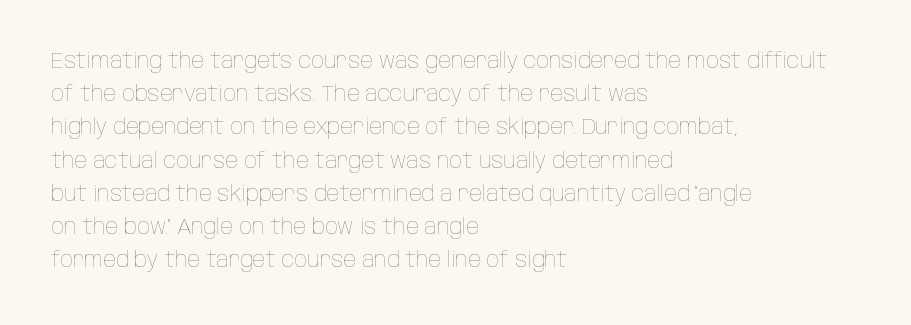
The image shows 21 px text type, upright; set left-aligned, normal line spacing (1.58x), normal letter spacing, not underlined.
